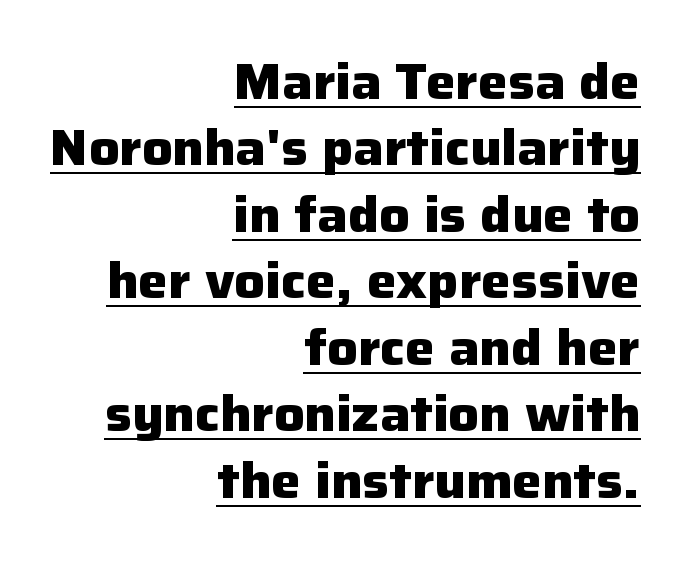
Strong, thick strokes mark this as bold type. In terms of posture, this sample is upright. The tracking reads as untouched default to a designer's eye. This sample is right-justified, so line beginnings fall wherever the words allow.
